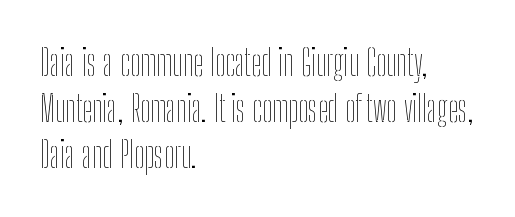
{"italic": "no", "bold": "no", "weight": "thin", "width": "condensed", "stroke_contrast": "low", "x_height": "medium", "monospaced": "no", "underline": "no", "align": "left", "line_spacing": "normal", "line_spacing_ratio": 1.28, "letter_spacing": "normal", "letter_spacing_em": 0.0, "glyph_px": 36}
